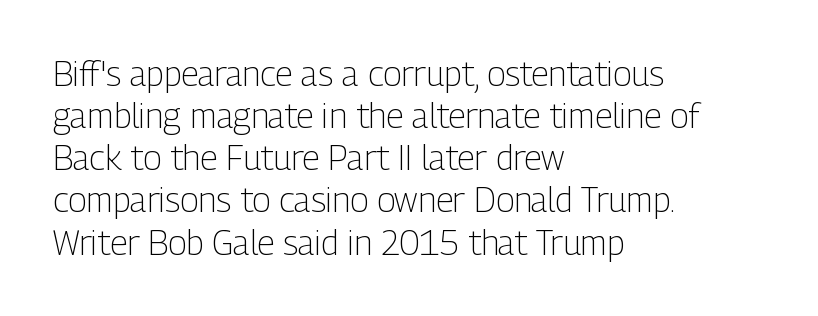
Decoration check: the copy has no underline. Heaviness? Minimal to ordinary, like unemphasized prose. Horizontal alignment here is leftward, the default for most running prose. Notice how the stems are strictly vertical — no italics here. The face used here is a sans, in the tradition of grotesques and geometrics.
